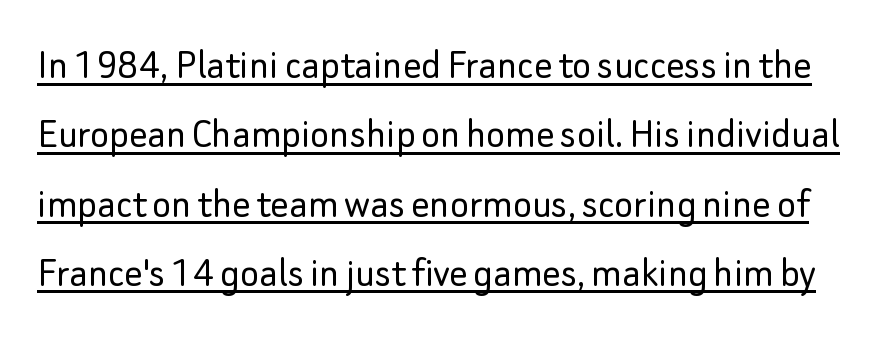
Normally led — the rows are evenly, conventionally spaced. A rule runs beneath these lines of type. Is this a fixed-width face? No — the glyphs have proportional, varying widths. The letterforms sit shoulder to shoulder at normal distance.
